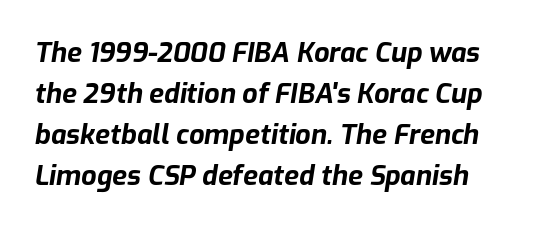
The image shows 27 px bold type, italic (leaning right); set normal line spacing (1.52x), normal letter spacing, not underlined.
